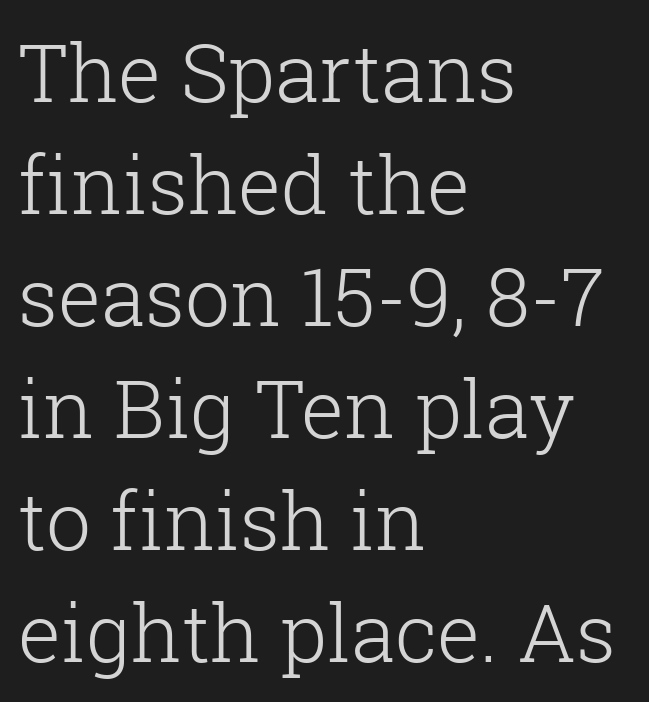
{"serif": "yes", "italic": "no", "bold": "no", "weight": "light", "width": "normal", "stroke_contrast": "low", "x_height": "medium", "monospaced": "no", "underline": "no", "align": "left", "line_spacing": "normal", "line_spacing_ratio": 1.4, "letter_spacing": "normal", "letter_spacing_em": 0.0, "glyph_px": 80}
